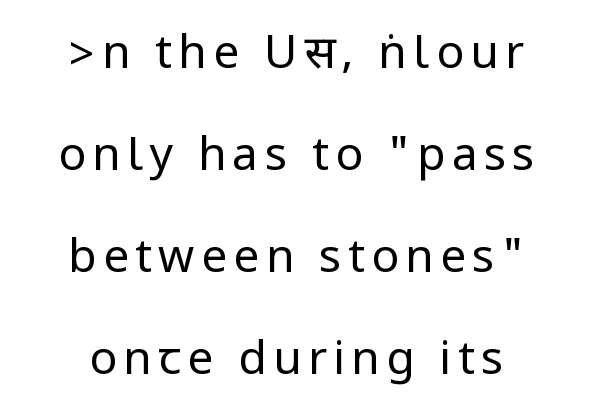
The image shows 46 px regular-weight, condensed sans-serif type, upright; set centered, loose line spacing (2.22x), not underlined; low stroke contrast.
